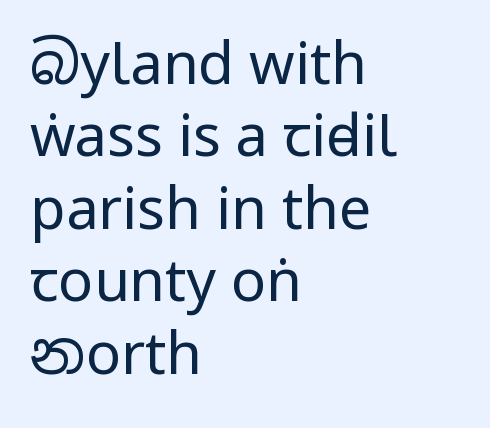
Lines of text with bare space underneath. This sample uses a sans-serif face. The letters stand upright; this is a roman face. Students, note that the glyphs here touch the page at normal intervals.
